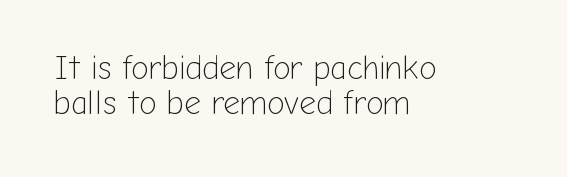
Tracking here is standard; glyphs follow each other at the usual distance. Is there much room between lines? No — they nearly touch. Looks like regular typesetting: each glyph gets only the width it needs. The type family on display is of the sans-serif kind.
